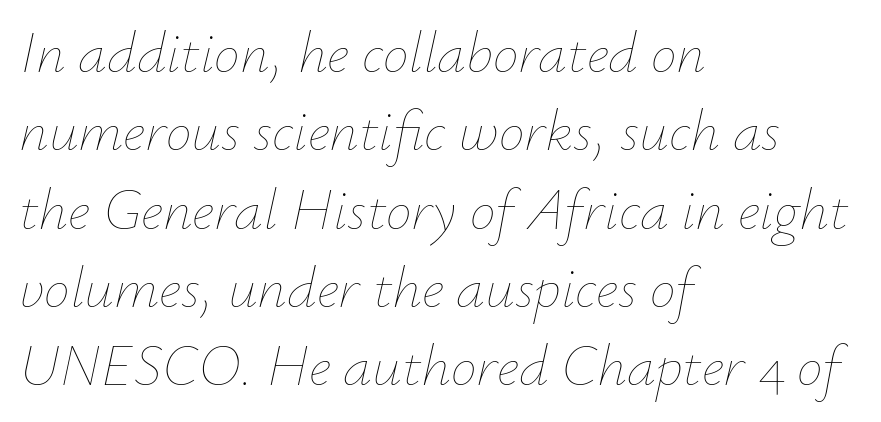
Observe the lean: these are italic letterforms. Successive baselines arrive at the customary interval. Weight: regular or lighter. The string is rendered with underlining switched off. The passage shown has conventional tracking throughout. These lines are rendered in a variable-pitch font.
